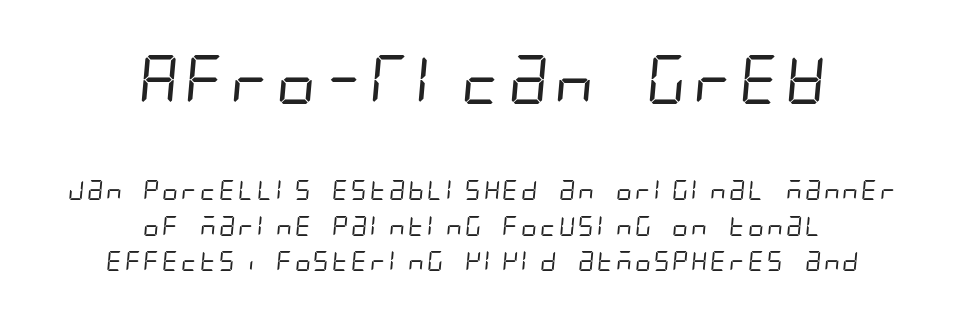
Here the glyphs are tracked normally, forming tight word shapes. The zone under the glyphs is completely vacant. Leftover space on each line is divided equally before and after the words. The strokes are not fattened; the text isn't bold.
